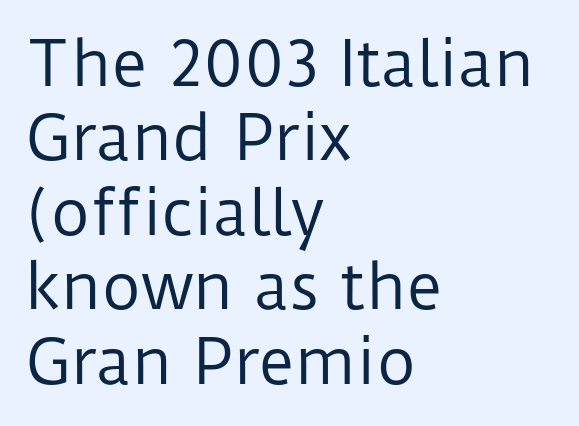
{"serif": "no", "italic": "no", "bold": "no", "weight": "regular", "width": "normal", "stroke_contrast": "low", "x_height": "medium", "monospaced": "no", "underline": "no", "align": "left", "line_spacing_ratio": 1.22, "letter_spacing": "normal", "letter_spacing_em": 0.0, "glyph_px": 61}
